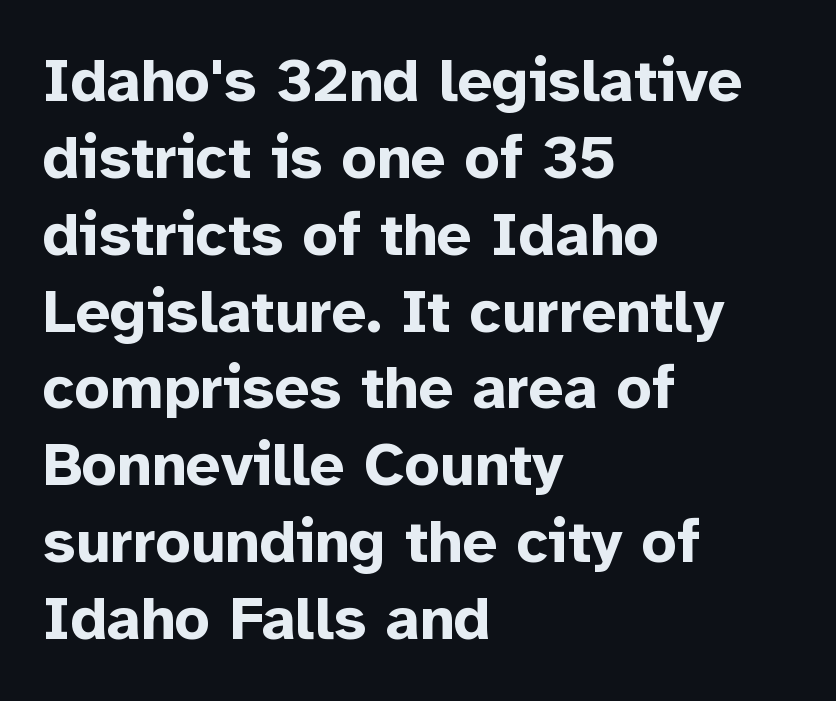
Q: Is the text bold? A: Yes.
Q: Is the text italic (slanted)? A: No, it is upright.
Q: Is the typeface a serif or a sans-serif typeface? A: Sans-serif.
Q: Is the text underlined? A: No.
Q: How is the paragraph aligned? A: Left-aligned.
Q: Is the spacing between letters normal or unusually wide? A: Normal.
Q: Is the spacing between lines tight, normal or loose? A: Normal.
Q: Width (condensed, normal, or wide)? A: Normal.
Q: Stroke contrast? A: Low.
Q: x-height? A: Medium.
Q: Monospaced? A: No.
